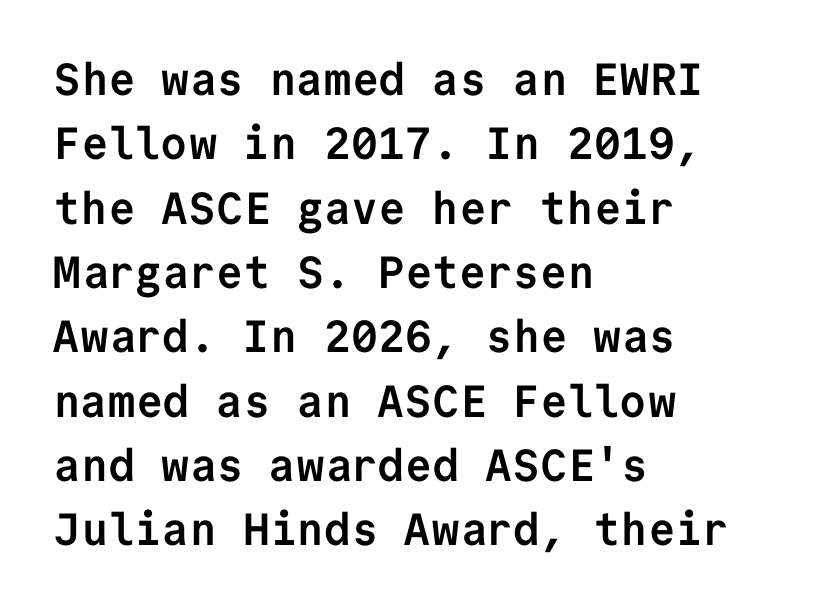
{"serif": "no", "italic": "no", "bold": "yes", "weight": "semibold", "width": "normal", "stroke_contrast": "low", "x_height": "medium", "monospaced": "yes", "underline": "no", "align": "left", "line_spacing": "normal", "line_spacing_ratio": 1.43, "letter_spacing": "normal", "letter_spacing_em": 0.0, "glyph_px": 45}
